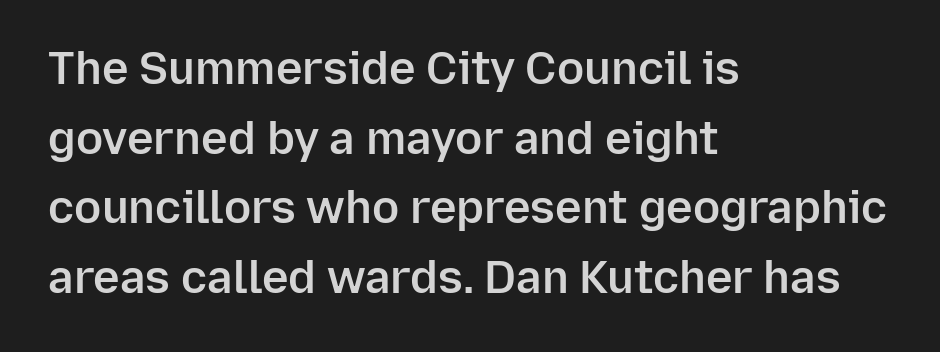
The image shows 45 px semibold sans-serif type, upright; set left-aligned, normal line spacing (1.55x), normal letter spacing, not underlined; low stroke contrast and a medium x-height.
